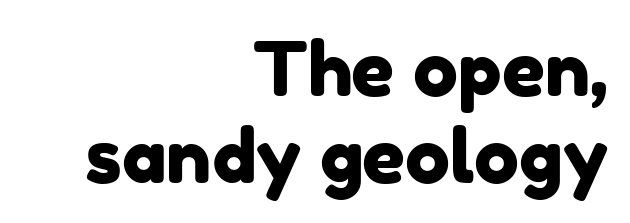
Descender tails drop into unmarked territory. The compositor pushed each line to the right boundary. Spacing between characters is what you'd get straight out of the box. Is this a fixed-width face? No — the glyphs have proportional, varying widths. Type style note: lacks serifs.
